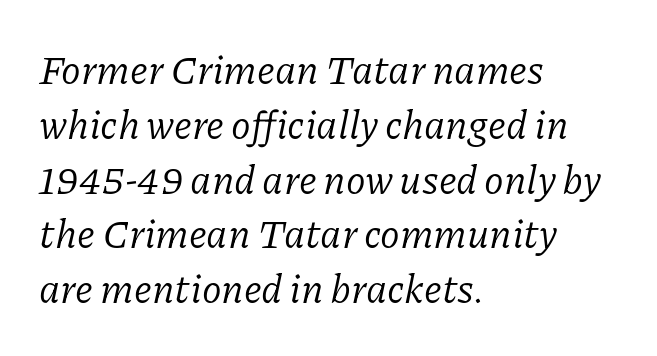
{"serif": "yes", "italic": "yes", "lean": "right", "slant_degrees": 11, "bold": "no", "weight": "regular", "width": "normal", "stroke_contrast": "low", "x_height": "medium", "monospaced": "no", "underline": "no", "align": "left", "line_spacing": "normal", "line_spacing_ratio": 1.37, "letter_spacing": "normal", "letter_spacing_em": 0.0, "glyph_px": 40}
